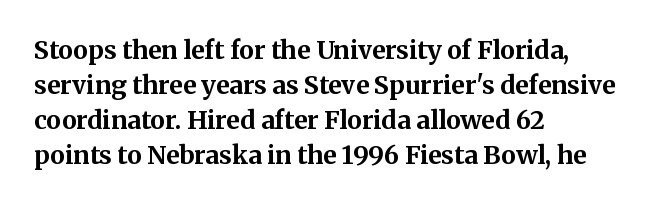
Nope, not italic — everything's standing straight. Regular leading. Teacher's note: observe the even left margin — that is flush-left alignment. The space beneath each line is pristine and unruled. Glyph-to-glyph distance matches everyday printed text.
